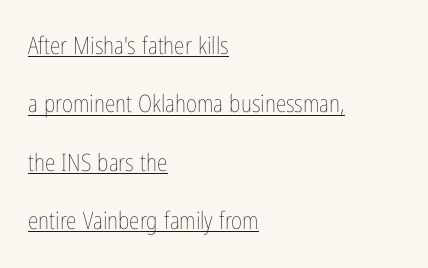
Q: Is the text bold? A: No.
Q: Is the text italic (slanted)? A: No, it is upright.
Q: Is the text underlined? A: Yes.
Q: How is the paragraph aligned? A: Left-aligned.
Q: Is the spacing between letters normal or unusually wide? A: Normal.
Q: Is the spacing between lines tight, normal or loose? A: Loose.
